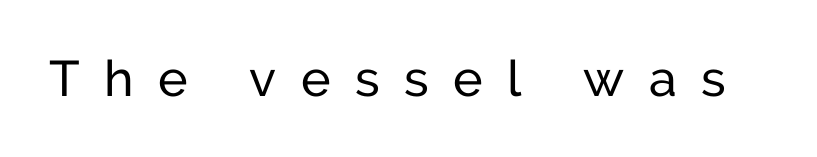
Q: Is the text italic (slanted)? A: No, it is upright.
Q: Is the typeface a serif or a sans-serif typeface? A: Sans-serif.
Q: Is the text underlined? A: No.
Q: Is the spacing between letters normal or unusually wide? A: Unusually wide.
Q: Width (condensed, normal, or wide)? A: Normal.
Q: Stroke contrast? A: Low.
Q: x-height? A: Medium.
Q: Monospaced? A: No.
